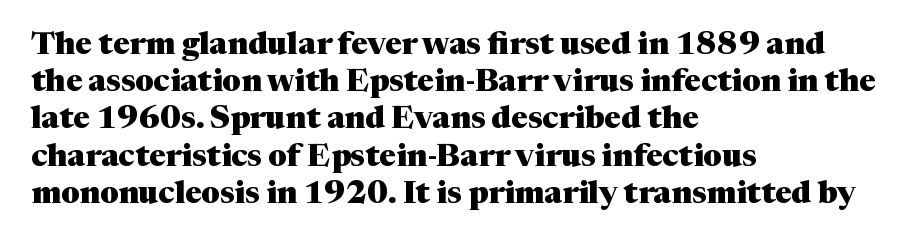
The image shows 31 px heavy serif type, upright; set left-aligned, line spacing 1.2x, normal letter spacing, not underlined; medium stroke contrast and a medium x-height.
